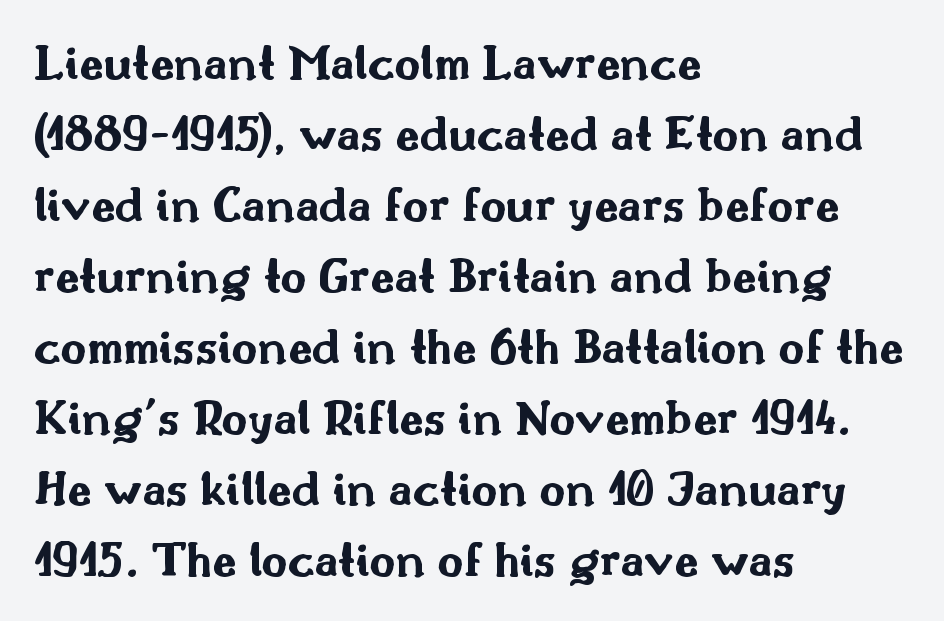
{"serif": "no", "italic": "no", "bold": "yes", "weight": "bold", "width": "wide", "stroke_contrast": "medium", "x_height": "small", "monospaced": "no", "underline": "no", "align": "left", "line_spacing": "normal", "line_spacing_ratio": 1.42, "letter_spacing": "normal", "letter_spacing_em": 0.0, "glyph_px": 50}
